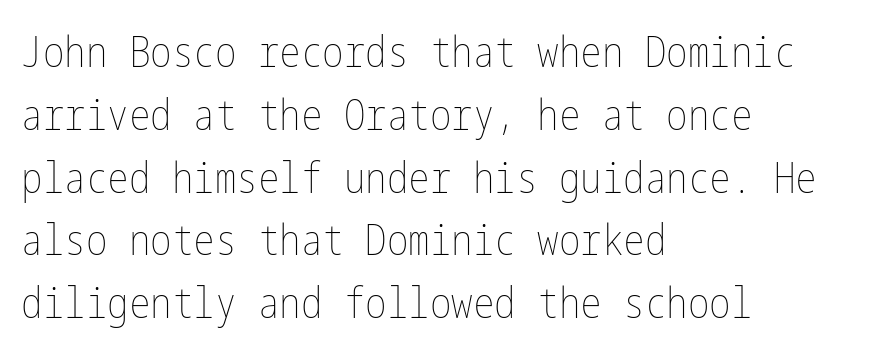
The image shows 43 px thin, condensed type, upright; set left-aligned, normal line spacing (1.46x), normal letter spacing, not underlined; low stroke contrast and a medium x-height.
